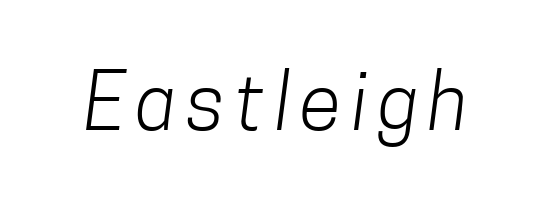
The image shows 77 px light, condensed sans-serif type; set not underlined; low stroke contrast and a medium x-height.
